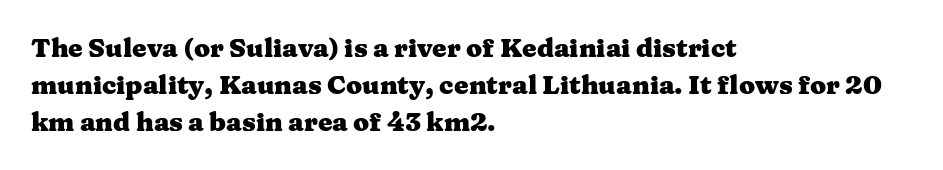
Q: Is the text bold? A: Yes.
Q: Is the text italic (slanted)? A: No, it is upright.
Q: Is the text underlined? A: No.
Q: How is the paragraph aligned? A: Left-aligned.
Q: Is the spacing between letters normal or unusually wide? A: Normal.
Q: Is the spacing between lines tight, normal or loose? A: Normal.
